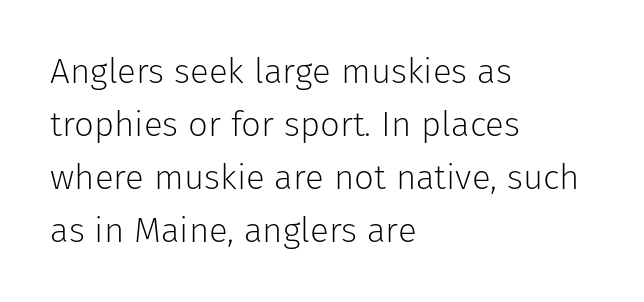
{"serif": "no", "italic": "no", "bold": "no", "weight": "light", "width": "normal", "stroke_contrast": "low", "x_height": "medium", "monospaced": "no", "underline": "no", "align": "left", "line_spacing": "normal", "line_spacing_ratio": 1.51, "letter_spacing": "normal", "letter_spacing_em": 0.0, "glyph_px": 35}
